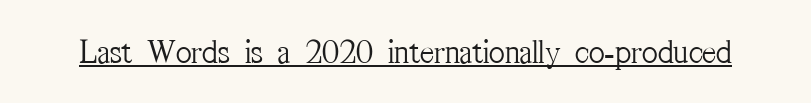
{"serif": "yes", "italic": "no", "bold": "no", "weight": "light", "width": "condensed", "stroke_contrast": "medium", "x_height": "medium", "monospaced": "no", "underline": "yes", "letter_spacing": "normal", "letter_spacing_em": 0.0, "glyph_px": 34}
